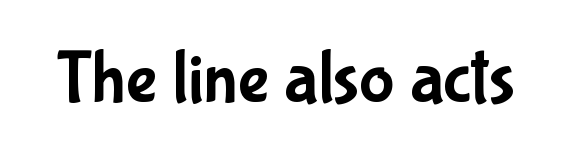
Q: Is the text italic (slanted)? A: No, it is upright.
Q: Is the typeface a serif or a sans-serif typeface? A: Sans-serif.
Q: Is the text underlined? A: No.
Q: Is the spacing between letters normal or unusually wide? A: Normal.
Q: Width (condensed, normal, or wide)? A: Condensed.
Q: Stroke contrast? A: Low.
Q: x-height? A: Medium.
Q: Monospaced? A: No.
